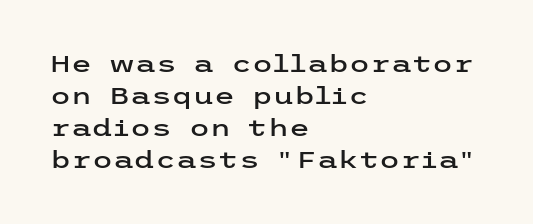
No italicization has been applied; the sample stays upright. The vertical gap from one line to the next is medium. Standard letterfit; no display-style spreading of the glyphs. The passage is arranged the way most books set body copy — flush left. Rule under the text: the space is simply empty.
